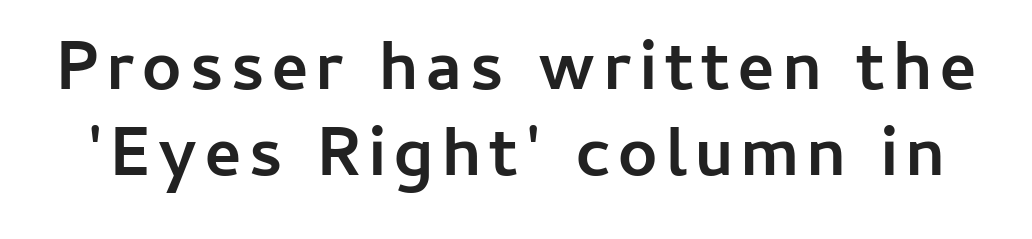
Thick stems and heavy bowls — unmistakably bold. Is this a fixed-width face? No — the glyphs have proportional, varying widths. It's the straight-up-and-down kind of type. A typesetter would label this face a sans. Check under the words: just untouched page.
